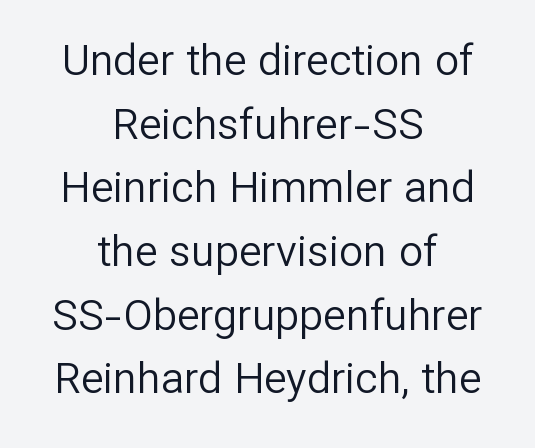
{"serif": "no", "italic": "no", "bold": "no", "weight": "regular", "width": "normal", "stroke_contrast": "low", "x_height": "medium", "monospaced": "no", "underline": "no", "align": "center", "line_spacing": "normal", "line_spacing_ratio": 1.48, "letter_spacing": "normal", "letter_spacing_em": 0.0, "glyph_px": 43}
